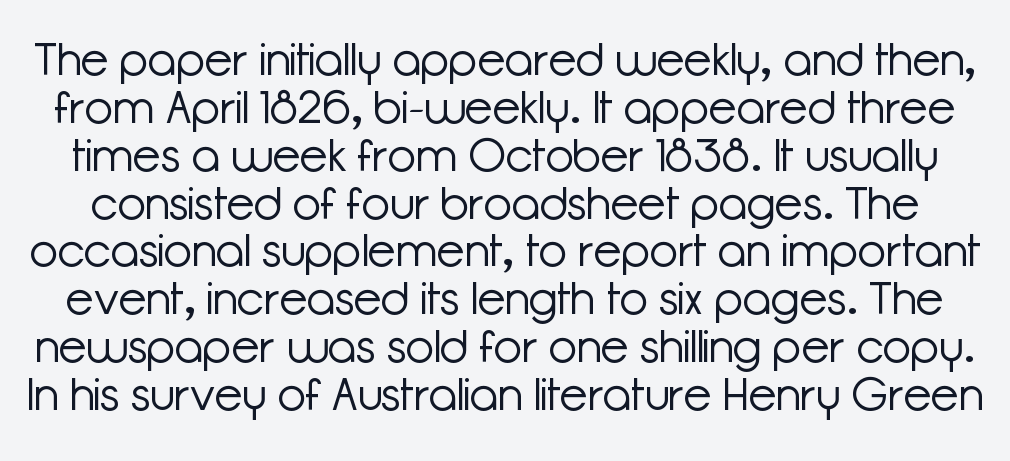
On a weight scale, this lands at 450 or below. Honestly, the rows look squashed on top of each other. You can tell it's not italic because the verticals are truly vertical. Proportional: the letters do not fall into vertical columns. A typesetter would label this face a sans.
